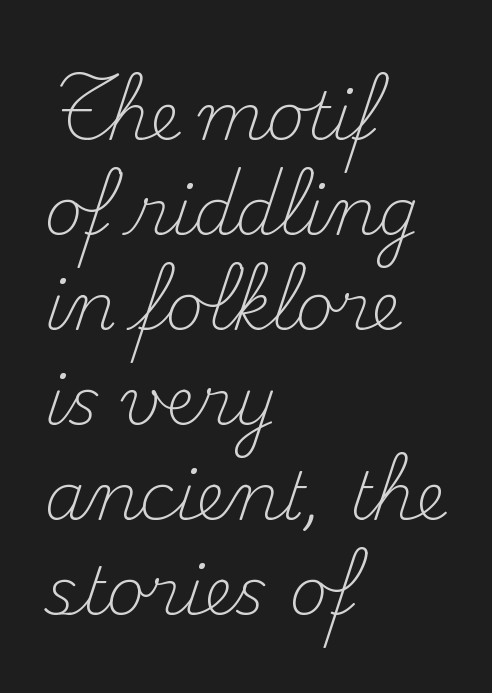
This sample has the flowing, uneven cadence of proportional lettering. A typesetter would label this face a serif. The cut favours lightness, reaching ordinary text weight at its darkest. The foot of each line stays bare and open.
